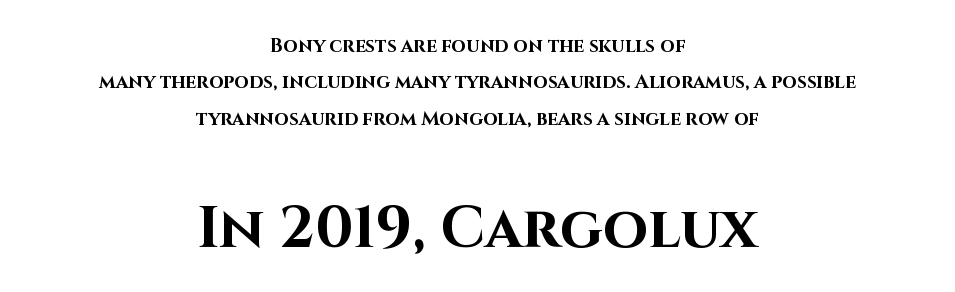
Q: Is the text bold? A: Yes.
Q: Is the text italic (slanted)? A: No, it is upright.
Q: Is the typeface a serif or a sans-serif typeface? A: Sans-serif.
Q: Is the text underlined? A: No.
Q: How is the paragraph aligned? A: Centered.
Q: Is the spacing between letters normal or unusually wide? A: Normal.
Q: Is the spacing between lines tight, normal or loose? A: Loose.
Q: Which block of text is set in a larger size, the first (top) or the second (bottom)? A: The second (bottom) one.
Q: Width (condensed, normal, or wide)? A: Normal.
Q: Stroke contrast? A: High.
Q: x-height? A: Large.
Q: Monospaced? A: No.
